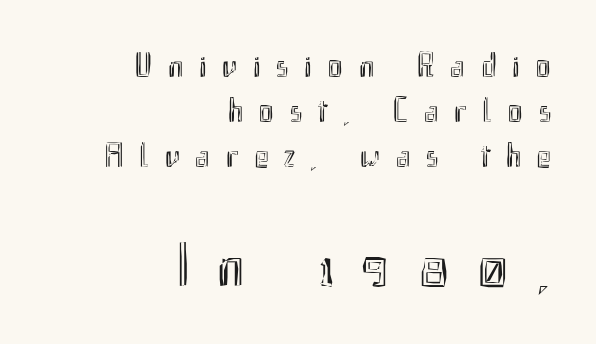
Alignment: flush right. You could not count columns in this text — the font is proportionally spaced. Students, observe: this is what conventionally led text looks like. Words appear elongated and porous because spacing is wide. No italicization has been applied; the sample stays upright. The passage shown is not underscored anywhere.
